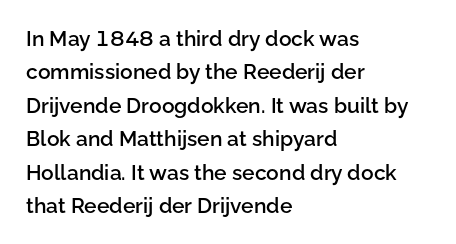
Q: Is the text bold? A: Semi-bold.
Q: Is the text italic (slanted)? A: No, it is upright.
Q: Is the text underlined? A: No.
Q: How is the paragraph aligned? A: Left-aligned.
Q: Is the spacing between letters normal or unusually wide? A: Normal.
Q: Is the spacing between lines tight, normal or loose? A: Normal.
